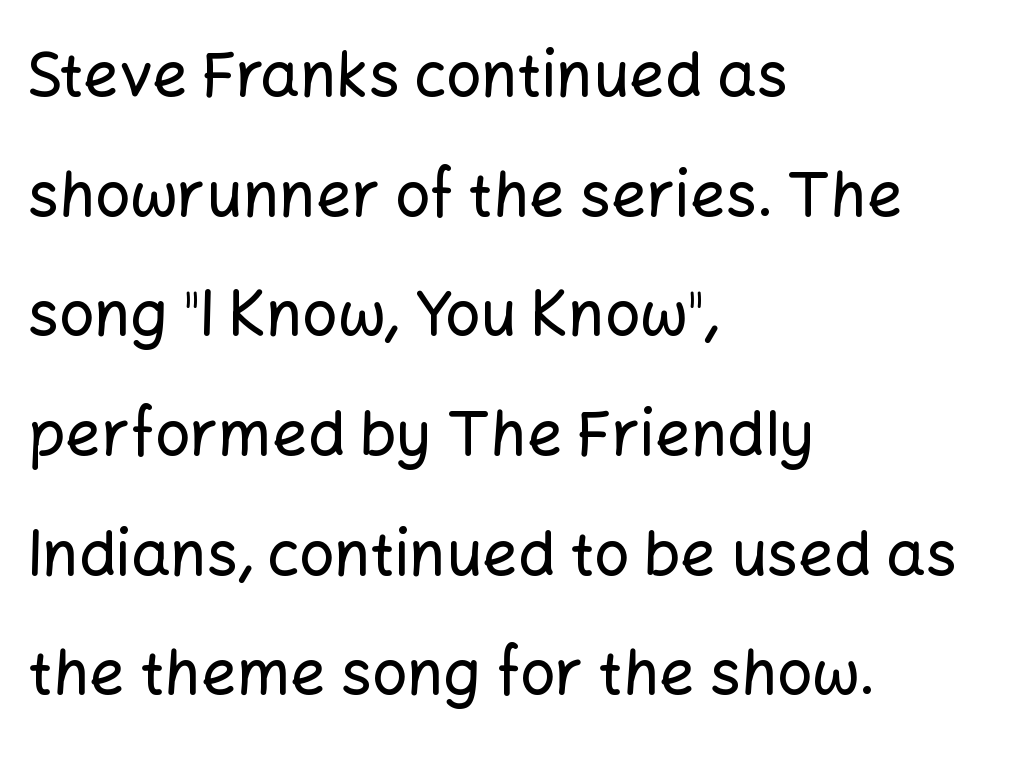
Q: Is the text italic (slanted)? A: No, it is upright.
Q: Is the typeface a serif or a sans-serif typeface? A: Sans-serif.
Q: Is the text underlined? A: No.
Q: How is the paragraph aligned? A: Left-aligned.
Q: Is the spacing between letters normal or unusually wide? A: Normal.
Q: Is the spacing between lines tight, normal or loose? A: Loose.
Q: Width (condensed, normal, or wide)? A: Normal.
Q: Stroke contrast? A: Low.
Q: x-height? A: Medium.
Q: Monospaced? A: No.
